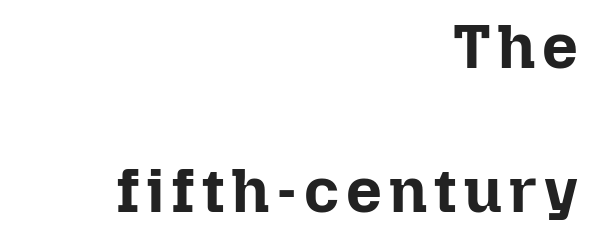
{"italic": "no", "bold": "yes", "weight": "bold", "width": "normal", "stroke_contrast": "low", "x_height": "medium", "monospaced": "no", "underline": "no", "align": "right", "line_spacing": "loose", "line_spacing_ratio": 2.29, "glyph_px": 63}
